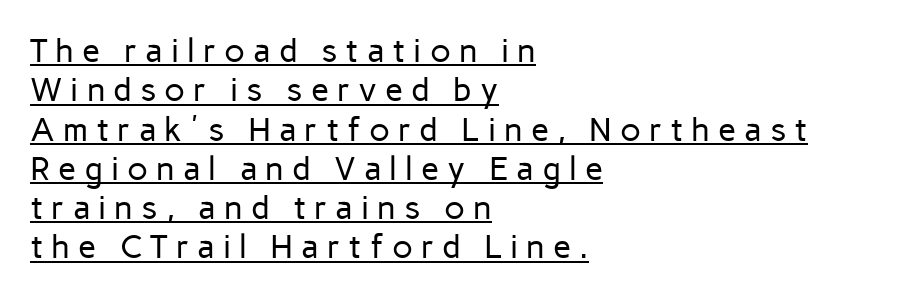
Q: Is the text bold? A: No.
Q: Is the text italic (slanted)? A: No, it is upright.
Q: Is the typeface a serif or a sans-serif typeface? A: Sans-serif.
Q: Is the text underlined? A: Yes.
Q: How is the paragraph aligned? A: Left-aligned.
Q: Is the spacing between letters normal or unusually wide? A: Unusually wide.
Q: Width (condensed, normal, or wide)? A: Normal.
Q: Stroke contrast? A: Low.
Q: x-height? A: Medium.
Q: Monospaced? A: No.
